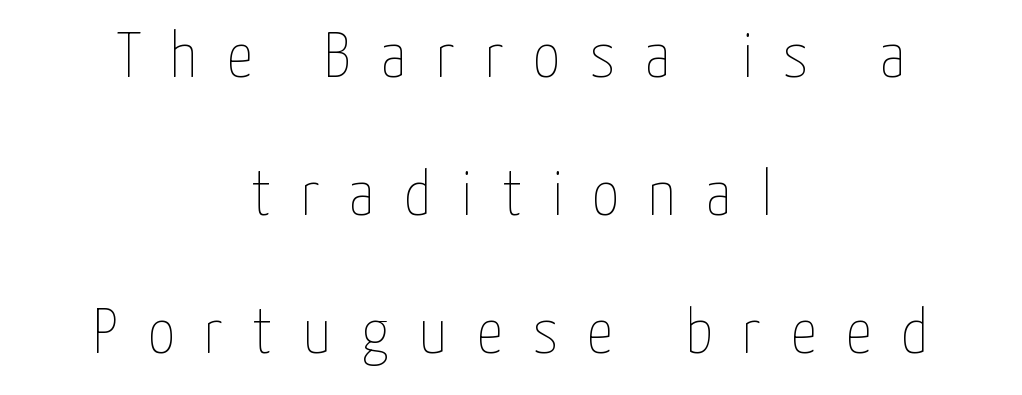
{"italic": "no", "bold": "no", "weight": "thin", "width": "condensed", "stroke_contrast": "low", "x_height": "medium", "monospaced": "no", "underline": "no", "align": "center", "line_spacing": "loose", "line_spacing_ratio": 2.12, "letter_spacing": "wide", "letter_spacing_em": 0.46, "glyph_px": 65}
